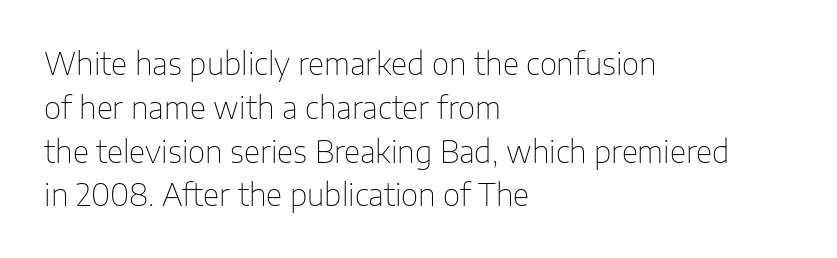
Q: Is the text bold? A: No.
Q: Is the text italic (slanted)? A: No, it is upright.
Q: Is the typeface a serif or a sans-serif typeface? A: Sans-serif.
Q: Is the text underlined? A: No.
Q: How is the paragraph aligned? A: Left-aligned.
Q: Is the spacing between letters normal or unusually wide? A: Normal.
Q: Is the spacing between lines tight, normal or loose? A: Normal.
Q: Width (condensed, normal, or wide)? A: Normal.
Q: Stroke contrast? A: Low.
Q: x-height? A: Medium.
Q: Monospaced? A: No.
